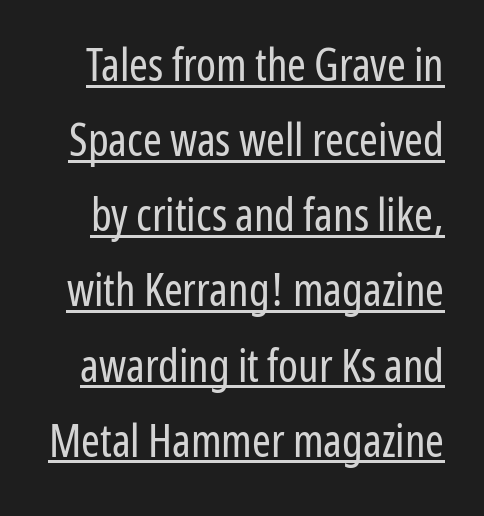
Q: Is the text bold? A: No.
Q: Is the text italic (slanted)? A: No, it is upright.
Q: Is the typeface a serif or a sans-serif typeface? A: Sans-serif.
Q: Is the text underlined? A: Yes.
Q: Is the spacing between letters normal or unusually wide? A: Normal.
Q: Is the spacing between lines tight, normal or loose? A: Normal.
Q: Width (condensed, normal, or wide)? A: Condensed.
Q: Stroke contrast? A: Low.
Q: x-height? A: Medium.
Q: Monospaced? A: No.
